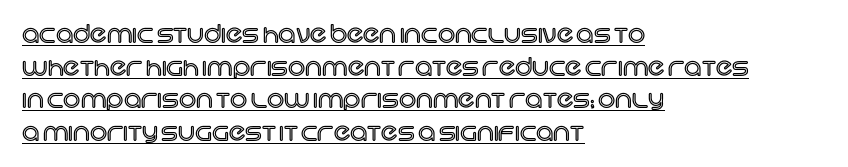
{"italic": "no", "underline": "yes", "align": "left", "line_spacing": "normal", "line_spacing_ratio": 1.36, "letter_spacing": "normal", "letter_spacing_em": 0.0, "glyph_px": 24}
